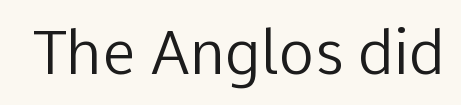
Characters remain perfectly vertical along every line. Bold? No — there's no thickening of the strokes. Serifs: no, the terminals of the letterforms are clean. Here the designer chose a conventional face with non-uniform glyph widths. Clear beneath every line of the passage.
